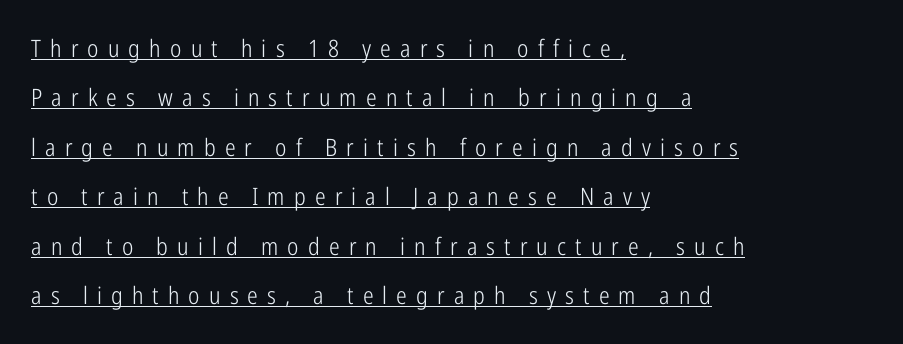
Q: Is the text bold? A: No.
Q: Is the text italic (slanted)? A: No, it is upright.
Q: Is the text underlined? A: Yes.
Q: How is the paragraph aligned? A: Left-aligned.
Q: Is the spacing between letters normal or unusually wide? A: Unusually wide.
Q: Is the spacing between lines tight, normal or loose? A: Loose.
